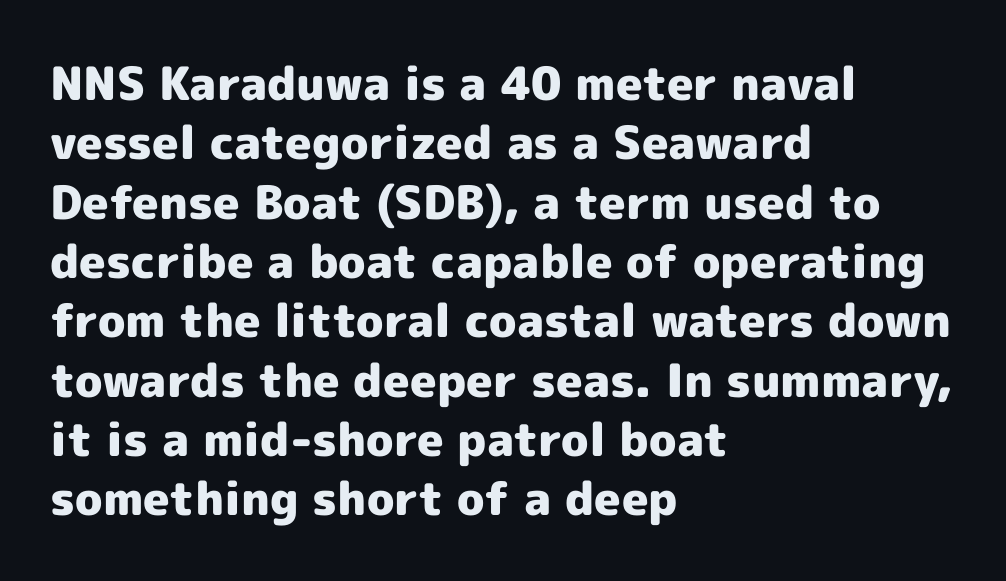
{"serif": "no", "italic": "no", "bold": "yes", "weight": "heavy", "width": "normal", "x_height": "medium", "monospaced": "no", "underline": "no", "align": "left", "line_spacing": "normal", "line_spacing_ratio": 1.29, "letter_spacing": "normal", "letter_spacing_em": 0.0, "glyph_px": 46}
